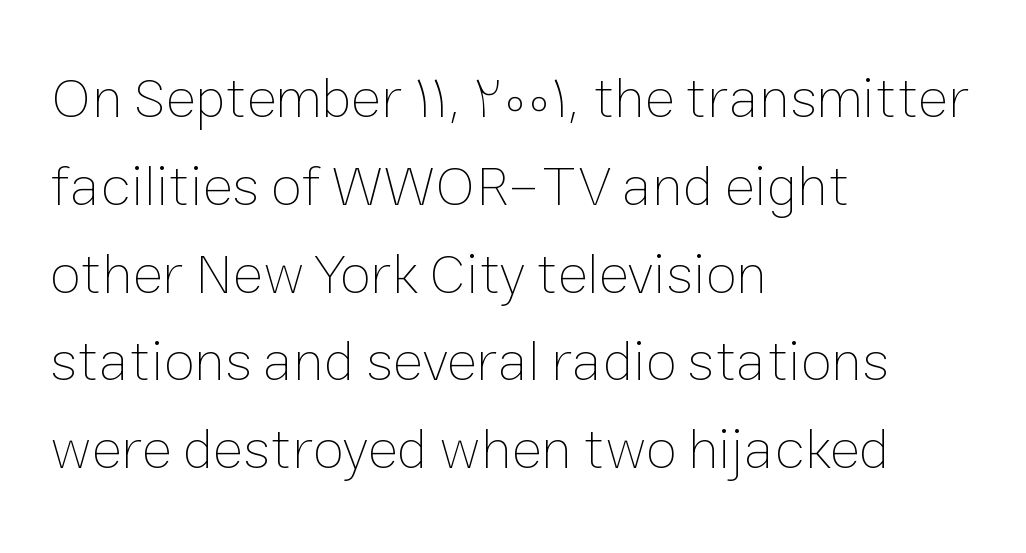
The image shows 57 px thin type, upright; set left-aligned, normal line spacing (1.54x), normal letter spacing, not underlined; low stroke contrast and a medium x-height.
